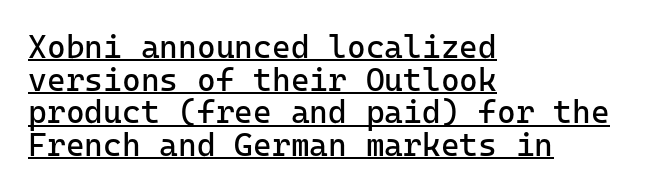
{"serif": "no", "italic": "no", "bold": "no", "weight": "regular", "width": "normal", "stroke_contrast": "low", "x_height": "medium", "underline": "yes", "align": "left", "line_spacing": "tight", "line_spacing_ratio": 1.02, "letter_spacing": "normal", "letter_spacing_em": 0.0, "glyph_px": 32}
